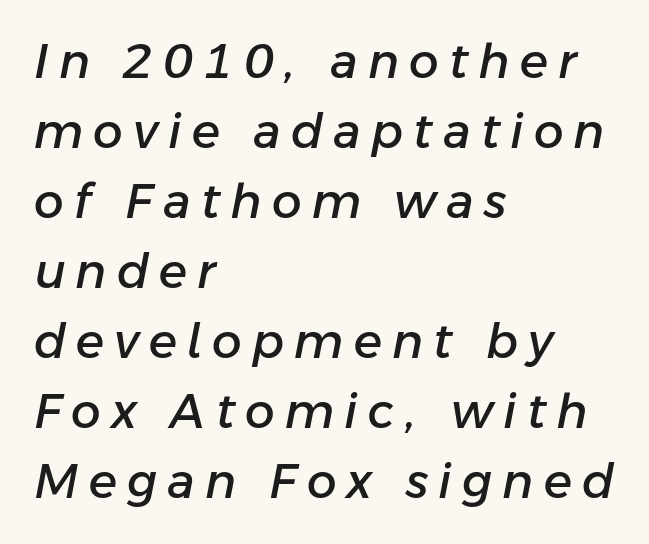
Q: Is the text italic (slanted)? A: Yes, it leans right by about 11 degrees.
Q: Is the text underlined? A: No.
Q: How is the paragraph aligned? A: Left-aligned.
Q: Is the spacing between letters normal or unusually wide? A: Unusually wide.
Q: Is the spacing between lines tight, normal or loose? A: Normal.
Q: Width (condensed, normal, or wide)? A: Normal.
Q: Stroke contrast? A: Low.
Q: x-height? A: Medium.
Q: Monospaced? A: No.
